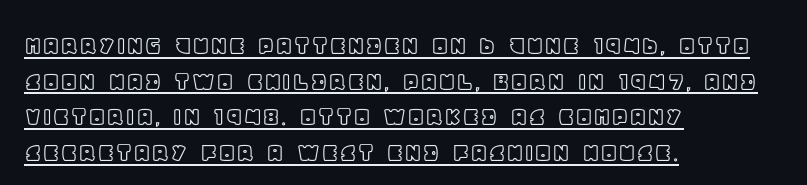
Character widths vary here, with narrow letters taking less room than wide ones. Spacing between characters is what you'd get straight out of the box. The lettering stays uniformly vertical, giving the passage a roman look. Does a line run under the words? Yes, clearly. The passage is arranged the way most books set body copy — flush left.
